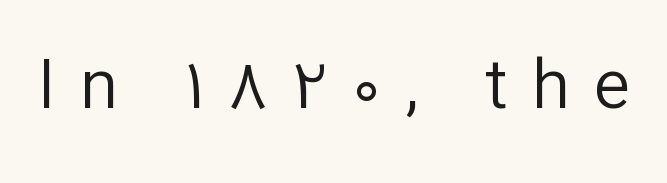
The image shows 69 px regular-weight sans-serif type, upright; set unusually wide letter spacing (+0.35 em), not underlined; low stroke contrast and a medium x-height.
